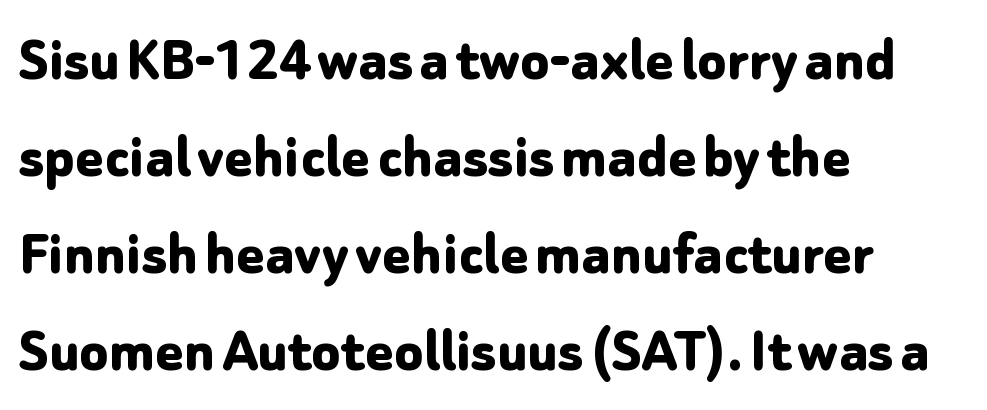
The image shows 66 px bold sans-serif type, upright; set left-aligned, normal line spacing (1.47x), normal letter spacing, not underlined; low stroke contrast and a medium x-height.
